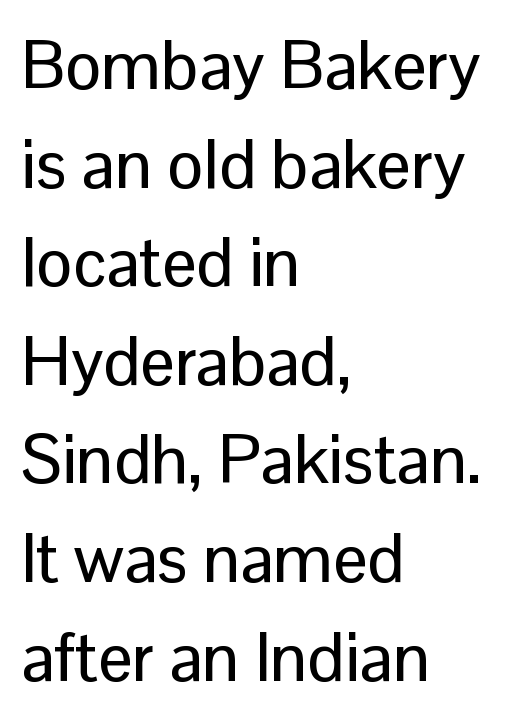
The image shows 68 px sans-serif type, upright; set left-aligned, normal line spacing (1.45x), normal letter spacing, not underlined; low stroke contrast and a medium x-height.
